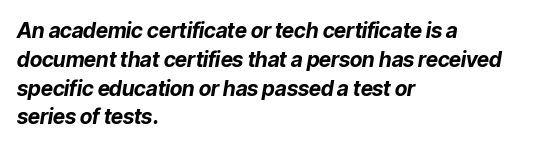
Q: Is the text bold? A: Yes.
Q: Is the text italic (slanted)? A: Yes, it leans right by about 9 degrees.
Q: Is the text underlined? A: No.
Q: How is the paragraph aligned? A: Left-aligned.
Q: Is the spacing between letters normal or unusually wide? A: Normal.
Q: Is the spacing between lines tight, normal or loose? A: Normal.
